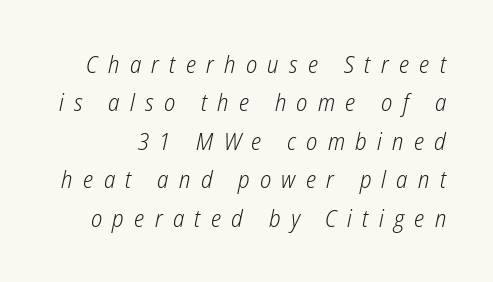
Q: Is the text bold? A: No.
Q: Is the text italic (slanted)? A: Yes, it leans right by about 12 degrees.
Q: Is the text underlined? A: No.
Q: Is the spacing between letters normal or unusually wide? A: Unusually wide.
Q: Is the spacing between lines tight, normal or loose? A: Normal.
